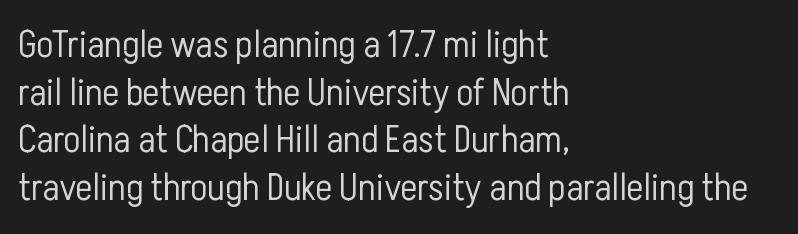
The image shows 39 px light, condensed sans-serif type, upright; set left-aligned, line spacing 1.22x, normal letter spacing, not underlined; low stroke contrast and a medium x-height.
